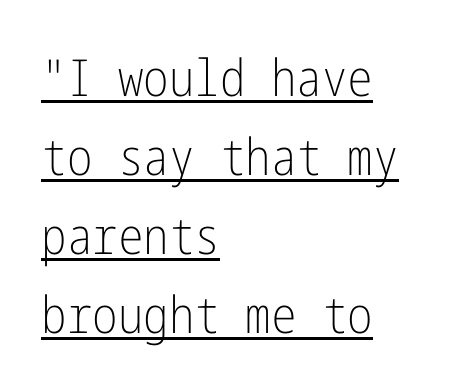
{"serif": "no", "italic": "no", "bold": "no", "weight": "light", "width": "condensed", "stroke_contrast": "low", "x_height": "medium", "underline": "yes", "align": "left", "line_spacing": "normal", "line_spacing_ratio": 1.55, "letter_spacing": "normal", "letter_spacing_em": 0.0, "glyph_px": 51}
